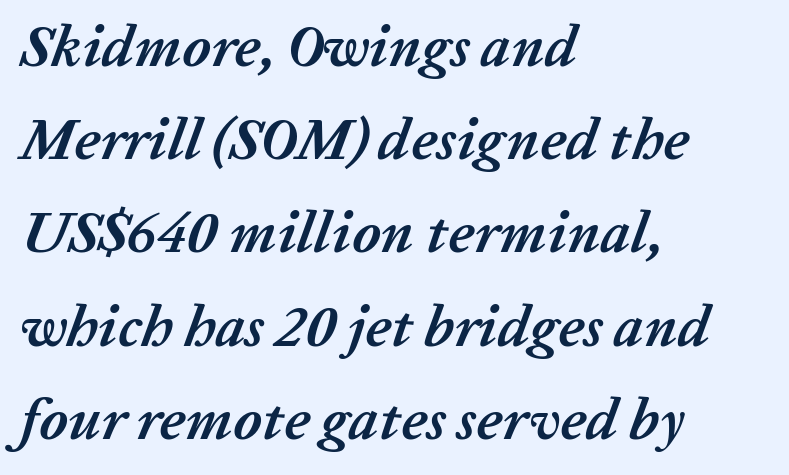
The image shows 59 px semibold type, italic (leaning right); set left-aligned, normal line spacing (1.58x), normal letter spacing, not underlined; low stroke contrast and a medium x-height.
